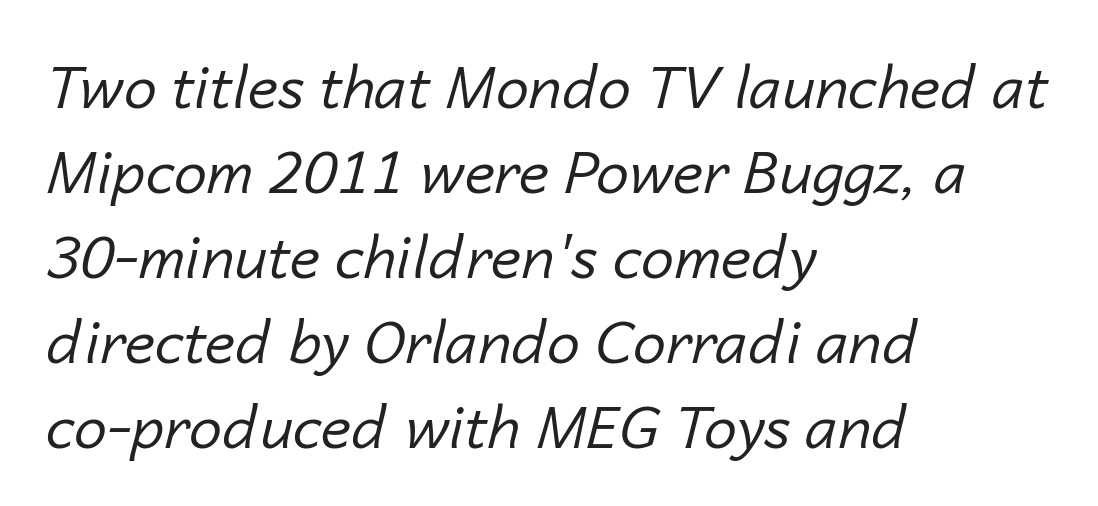
The image shows 59 px regular-weight type, italic (leaning right); set left-aligned, normal line spacing (1.44x), normal letter spacing, not underlined; low stroke contrast and a medium x-height.
